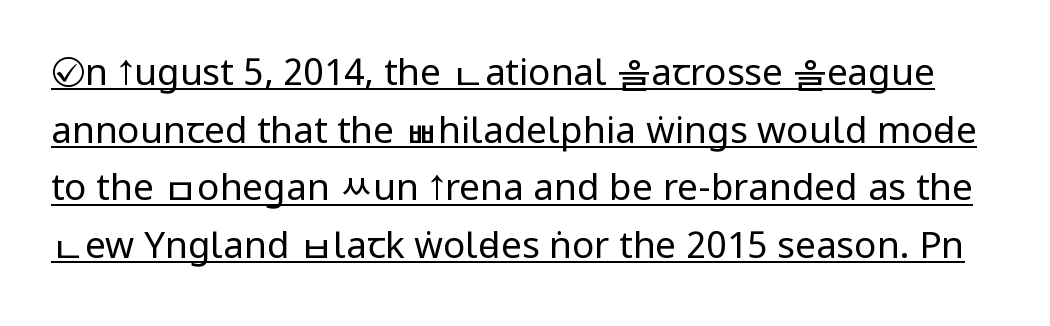
No extra tracking has been applied to these lines. Character widths vary here, with narrow letters taking less room than wide ones. The rendering uses the underline text-decoration. Regular leading.
